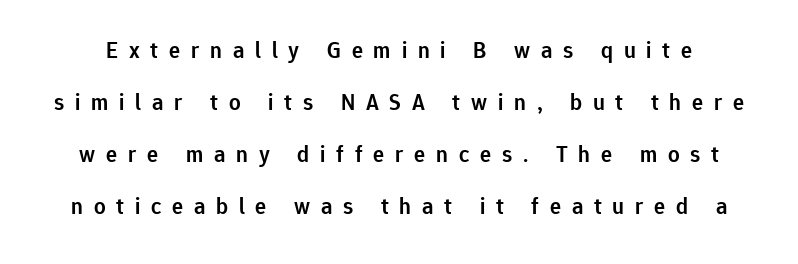
{"italic": "no", "bold": "semi", "underline": "no", "line_spacing": "loose", "line_spacing_ratio": 2.26, "letter_spacing": "wide", "letter_spacing_em": 0.47, "glyph_px": 23}
